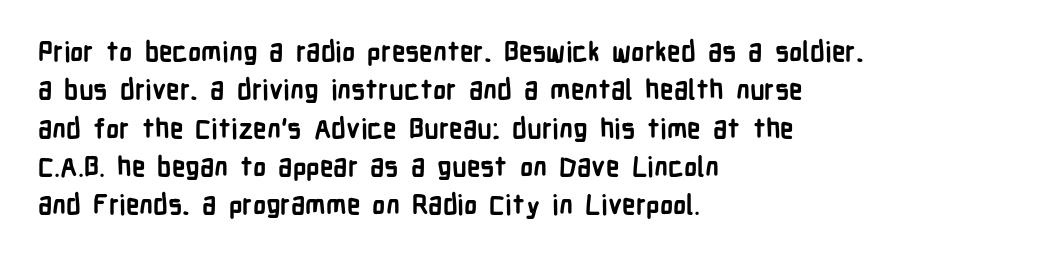
The image shows 27 px bold type, upright; set left-aligned, normal line spacing (1.42x), normal letter spacing, not underlined.
